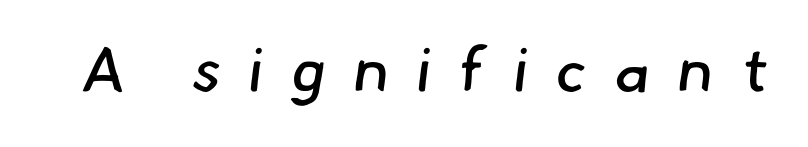
Q: Is the text bold? A: No.
Q: Is the typeface a serif or a sans-serif typeface? A: Sans-serif.
Q: Is the text underlined? A: No.
Q: Is the spacing between letters normal or unusually wide? A: Unusually wide.
Q: Width (condensed, normal, or wide)? A: Normal.
Q: Stroke contrast? A: Low.
Q: x-height? A: Small.
Q: Monospaced? A: No.
